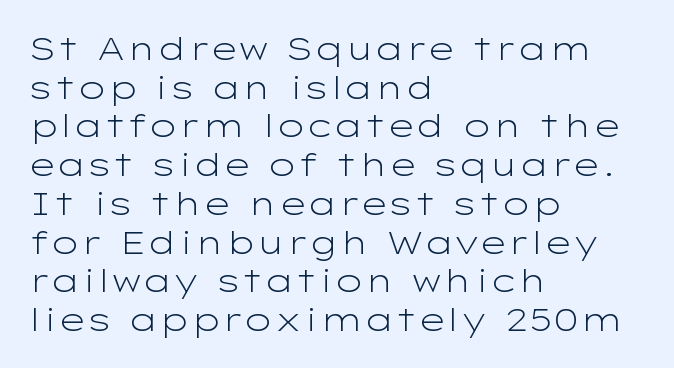
Q: Is the text bold? A: No.
Q: Is the text italic (slanted)? A: No, it is upright.
Q: Is the typeface a serif or a sans-serif typeface? A: Sans-serif.
Q: Is the text underlined? A: No.
Q: How is the paragraph aligned? A: Left-aligned.
Q: Is the spacing between letters normal or unusually wide? A: Normal.
Q: Width (condensed, normal, or wide)? A: Wide.
Q: Stroke contrast? A: Low.
Q: x-height? A: Medium.
Q: Monospaced? A: No.
